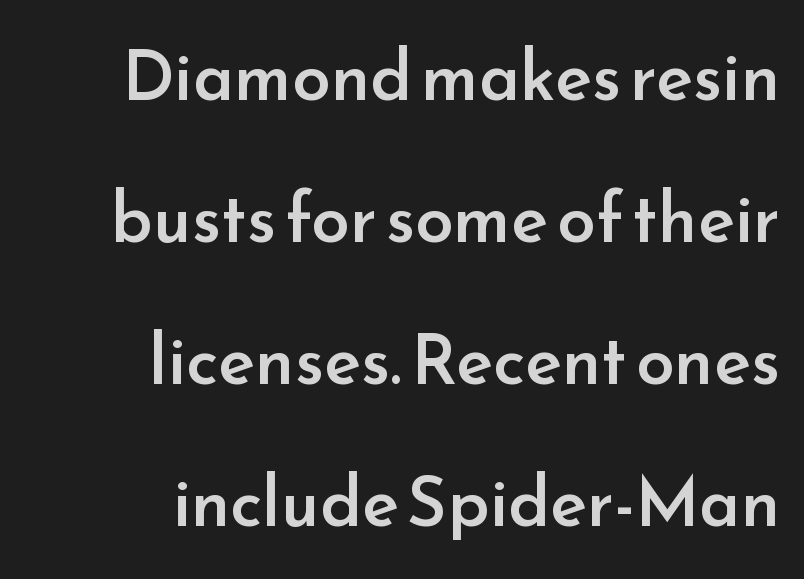
Q: Is the text bold? A: Semi-bold.
Q: Is the text italic (slanted)? A: No, it is upright.
Q: Is the typeface a serif or a sans-serif typeface? A: Sans-serif.
Q: Is the text underlined? A: No.
Q: How is the paragraph aligned? A: Right-aligned.
Q: Is the spacing between letters normal or unusually wide? A: Normal.
Q: Is the spacing between lines tight, normal or loose? A: Loose.
Q: Width (condensed, normal, or wide)? A: Normal.
Q: Stroke contrast? A: Low.
Q: x-height? A: Small.
Q: Monospaced? A: No.
